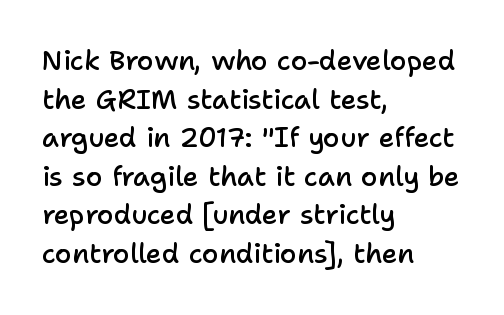
Q: Is the text bold? A: Semi-bold.
Q: Is the text italic (slanted)? A: No, it is upright.
Q: Is the text underlined? A: No.
Q: How is the paragraph aligned? A: Left-aligned.
Q: Is the spacing between letters normal or unusually wide? A: Normal.
Q: Is the spacing between lines tight, normal or loose? A: Normal.
